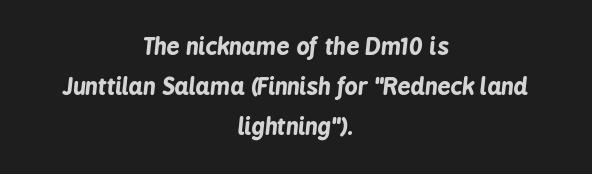
The image shows 23 px bold type, italic (leaning right); set centered, line spacing 1.75x, normal letter spacing, not underlined.
